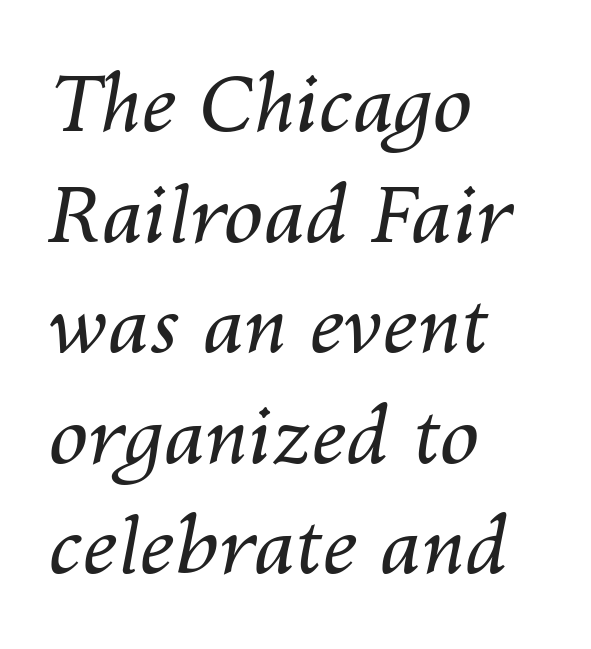
{"italic": "yes", "lean": "right", "slant_degrees": 10, "bold": "no", "weight": "regular", "width": "normal", "stroke_contrast": "medium", "x_height": "medium", "monospaced": "no", "underline": "no", "align": "left", "line_spacing": "normal", "line_spacing_ratio": 1.4, "letter_spacing": "normal", "letter_spacing_em": 0.0, "glyph_px": 79}
